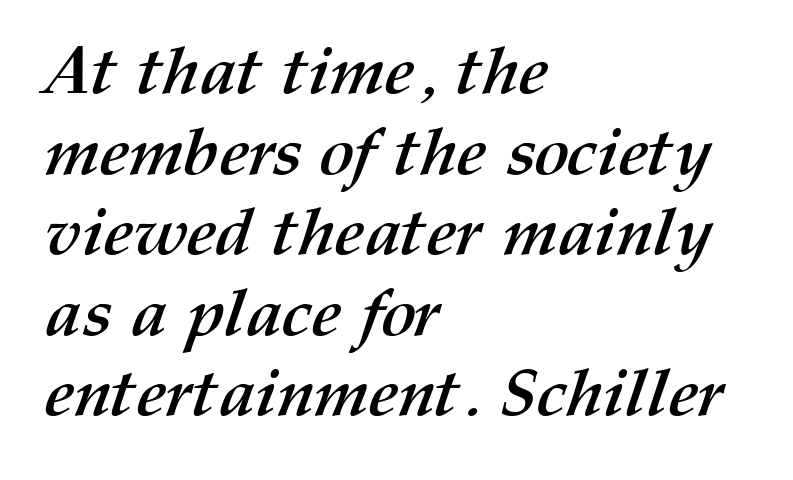
The specimen omits any rule beneath the text block's lines. Glyph-to-glyph distance matches everyday printed text. Notice how the passage keeps a crisp vertical edge on the left only. Pretty heavy lettering here — definitely bold.
